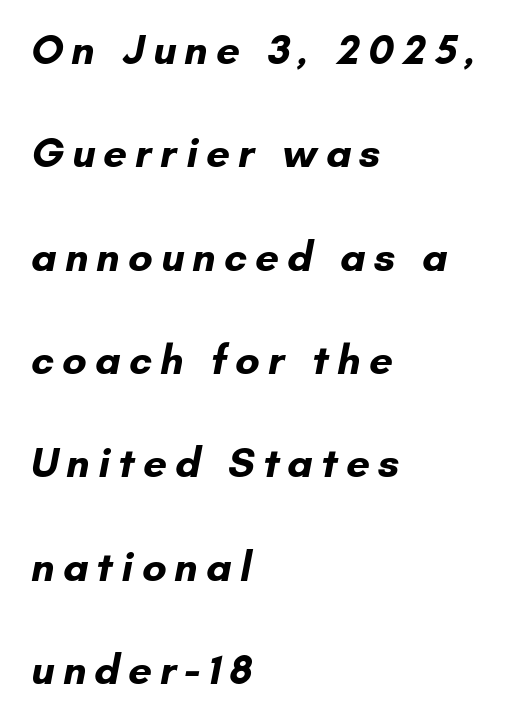
{"serif": "no", "bold": "yes", "weight": "bold", "width": "normal", "stroke_contrast": "low", "x_height": "small", "monospaced": "no", "underline": "no", "align": "left", "line_spacing": "loose", "line_spacing_ratio": 2.46, "glyph_px": 42}
